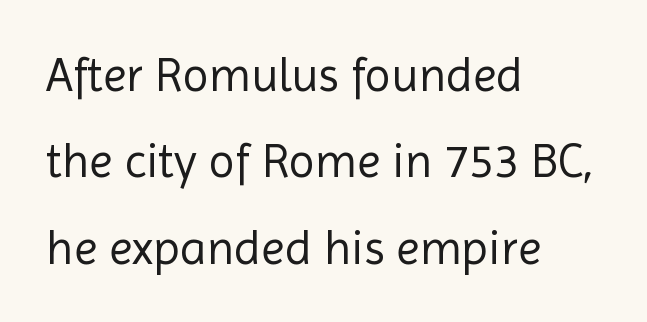
{"serif": "no", "italic": "no", "bold": "no", "weight": "regular", "width": "normal", "x_height": "medium", "monospaced": "no", "underline": "no", "align": "left", "line_spacing_ratio": 1.8, "letter_spacing": "normal", "letter_spacing_em": 0.0, "glyph_px": 48}
